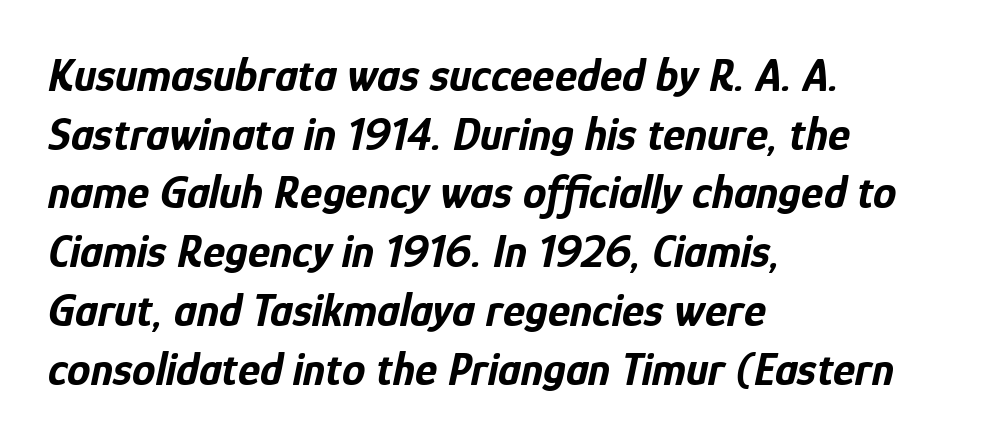
{"italic": "yes", "lean": "right", "slant_degrees": 12, "bold": "yes", "weight": "bold", "width": "condensed", "stroke_contrast": "low", "x_height": "medium", "monospaced": "no", "underline": "no", "align": "left", "line_spacing": "normal", "line_spacing_ratio": 1.25, "letter_spacing": "normal", "letter_spacing_em": 0.0, "glyph_px": 47}
